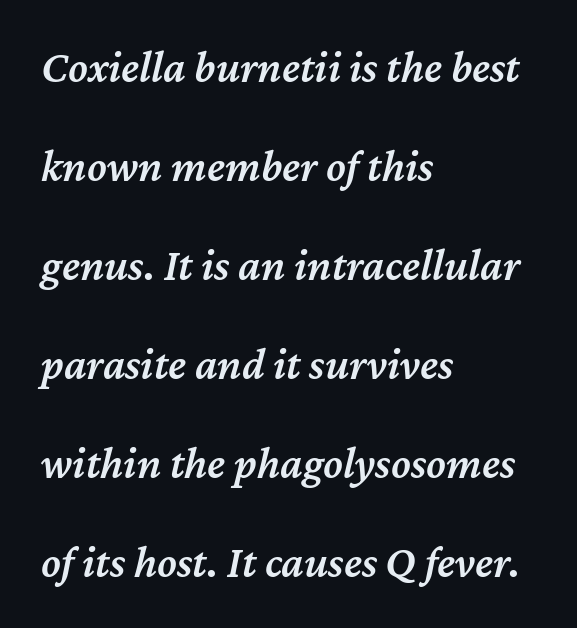
{"italic": "yes", "lean": "right", "slant_degrees": 12, "bold": "semi", "weight": "semibold", "width": "normal", "stroke_contrast": "medium", "x_height": "medium", "monospaced": "no", "underline": "no", "align": "left", "line_spacing": "loose", "line_spacing_ratio": 2.2, "letter_spacing": "normal", "letter_spacing_em": 0.0, "glyph_px": 45}
